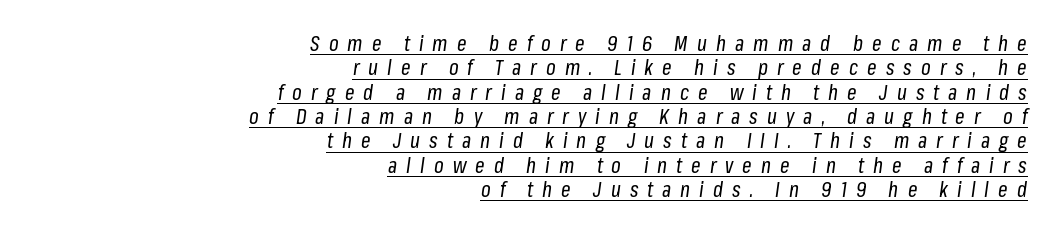
{"italic": "yes", "lean": "right", "slant_degrees": 8, "bold": "no", "underline": "yes", "align": "right", "line_spacing_ratio": 1.16, "letter_spacing": "wide", "letter_spacing_em": 0.43, "glyph_px": 21}
